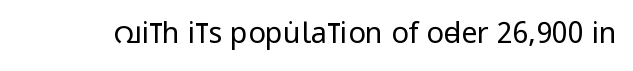
The image shows 29 px regular-weight, condensed sans-serif type, upright; set normal letter spacing, not underlined; low stroke contrast and a large x-height.
